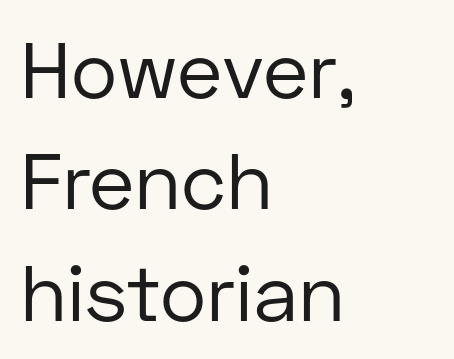
These lines stack with their left ends in a neat column. On a weight scale, this lands at 450 or below. It's the straight-up-and-down kind of type. The leading is moderate, giving the passage an even texture. This rendering employs a face without finishing strokes, i.e., a sans-serif.
